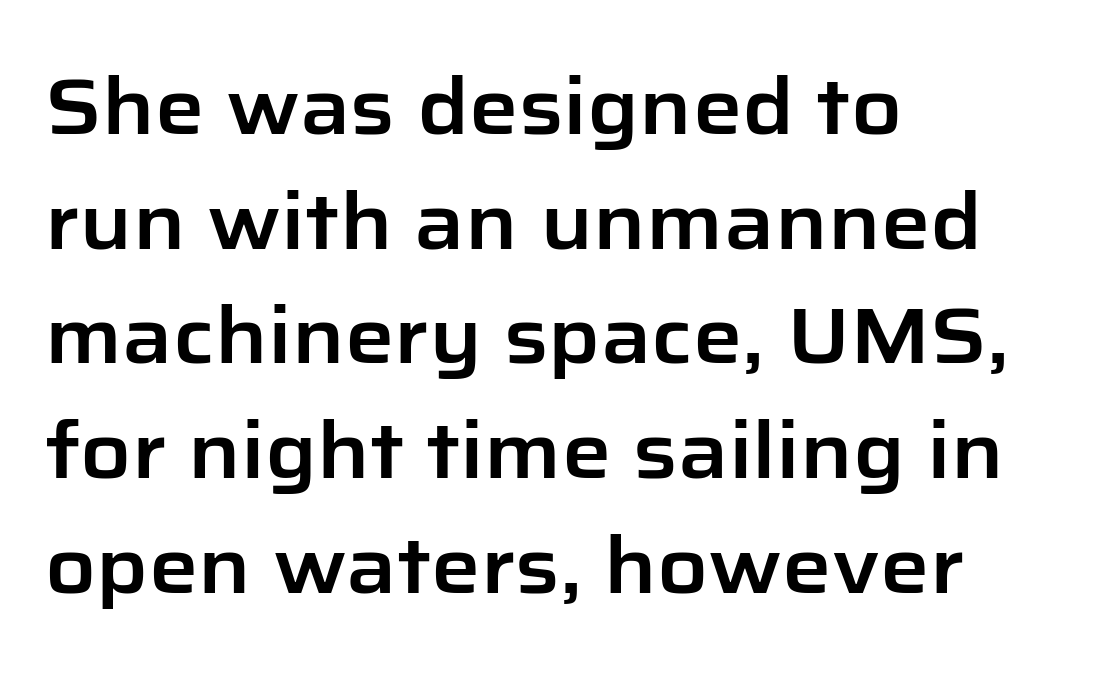
{"serif": "no", "italic": "no", "width": "normal", "stroke_contrast": "low", "x_height": "medium", "monospaced": "no", "underline": "no", "align": "left", "line_spacing": "normal", "line_spacing_ratio": 1.47, "letter_spacing": "normal", "letter_spacing_em": 0.0, "glyph_px": 78}
